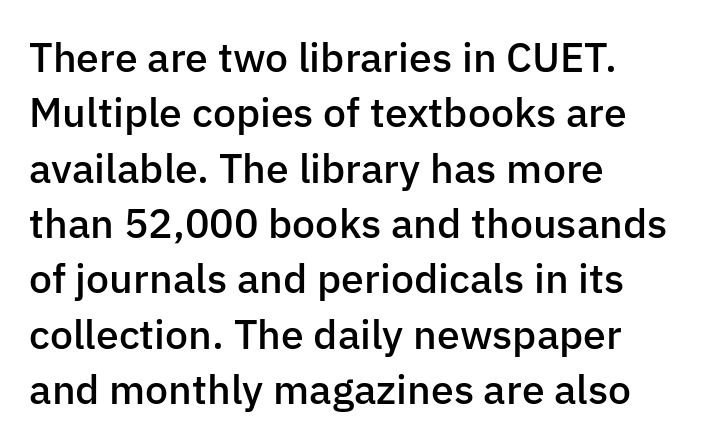
{"serif": "no", "italic": "no", "bold": "semi", "weight": "semibold", "width": "normal", "stroke_contrast": "low", "x_height": "medium", "monospaced": "no", "underline": "no", "align": "left", "line_spacing": "normal", "line_spacing_ratio": 1.35, "letter_spacing": "normal", "letter_spacing_em": 0.0, "glyph_px": 41}
